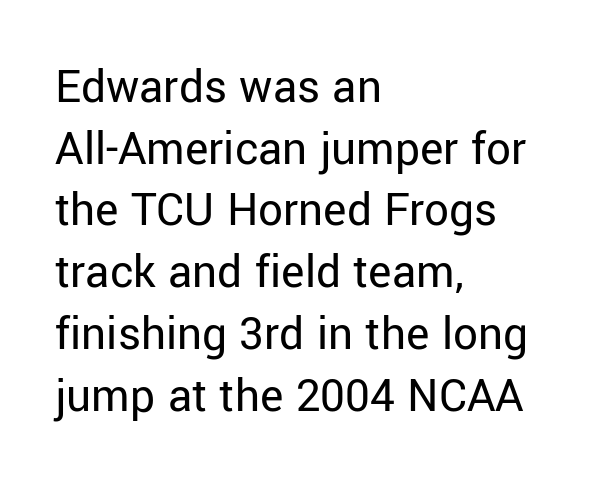
Q: Is the text bold? A: No.
Q: Is the text italic (slanted)? A: No, it is upright.
Q: Is the typeface a serif or a sans-serif typeface? A: Sans-serif.
Q: Is the text underlined? A: No.
Q: How is the paragraph aligned? A: Left-aligned.
Q: Is the spacing between letters normal or unusually wide? A: Normal.
Q: Is the spacing between lines tight, normal or loose? A: Normal.
Q: Width (condensed, normal, or wide)? A: Normal.
Q: Stroke contrast? A: Low.
Q: x-height? A: Medium.
Q: Monospaced? A: No.
